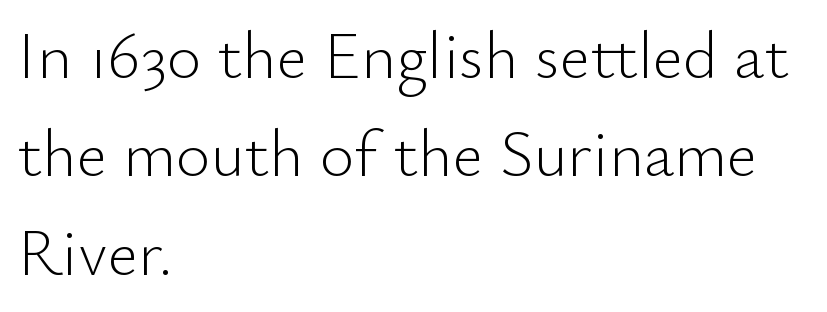
Proportional: the letters do not fall into vertical columns. Students, note that the glyphs here touch the page at normal intervals. Counters stay open thanks to moderate or lighter strokes. Is there much room between lines? A standard amount, neither cramped nor airy. This rendering features lettering with no underline.
